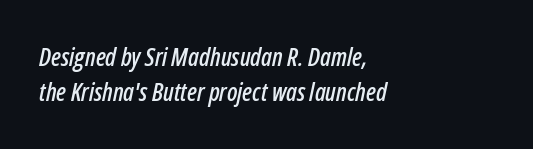
{"italic": "yes", "lean": "right", "slant_degrees": 12, "underline": "no", "align": "left", "line_spacing": "normal", "line_spacing_ratio": 1.41, "letter_spacing": "normal", "letter_spacing_em": 0.0, "glyph_px": 25}
